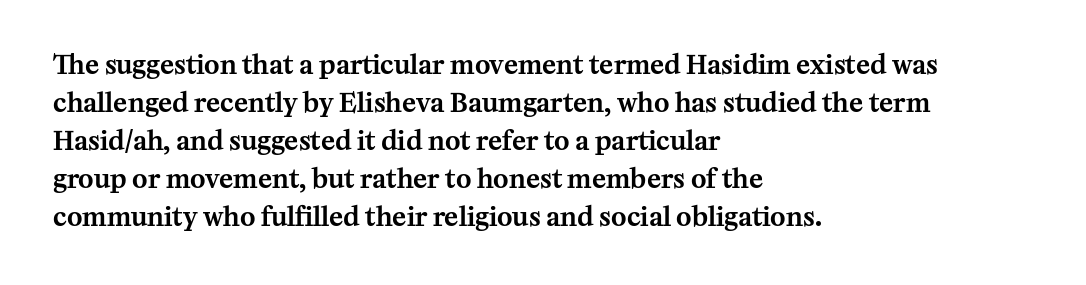
The image shows 26 px text type, upright; set left-aligned, normal line spacing (1.46x), normal letter spacing, not underlined.
